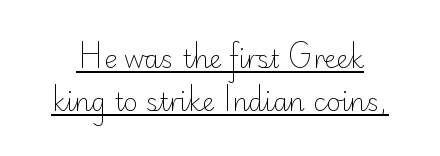
The image shows 25 px text type, upright; set line spacing 1.72x, normal letter spacing, underlined.
